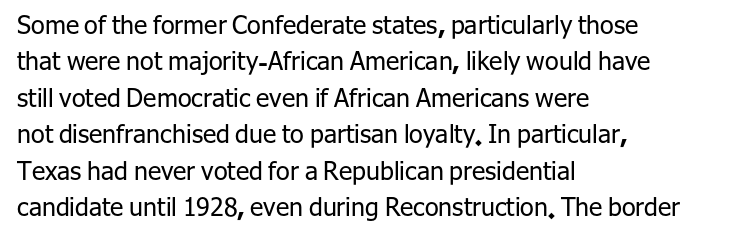
Q: Is the text bold? A: No.
Q: Is the text italic (slanted)? A: No, it is upright.
Q: Is the text underlined? A: No.
Q: How is the paragraph aligned? A: Left-aligned.
Q: Is the spacing between letters normal or unusually wide? A: Normal.
Q: Is the spacing between lines tight, normal or loose? A: Normal.
